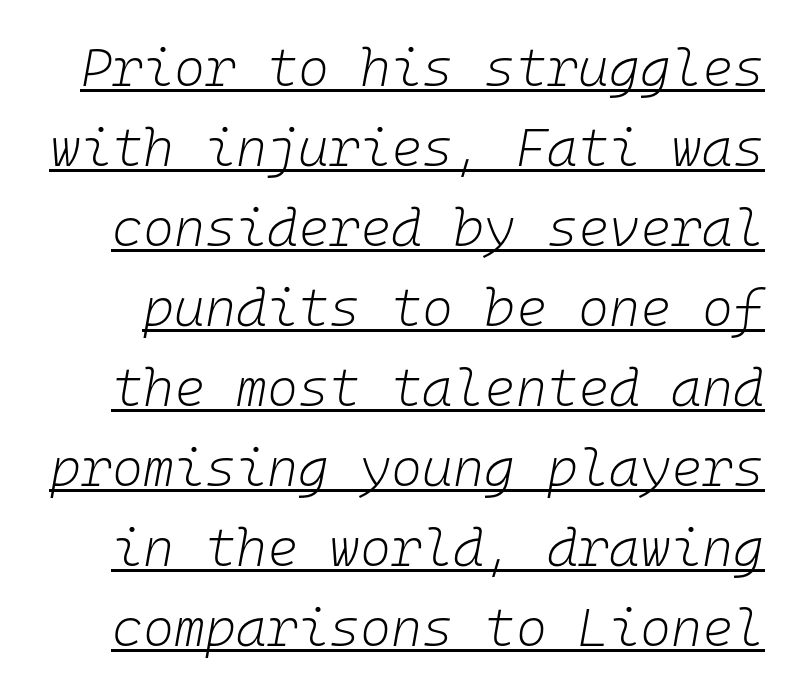
Q: Is the text bold? A: No.
Q: Is the text italic (slanted)? A: Yes, it leans right by about 10 degrees.
Q: Is the text underlined? A: Yes.
Q: Is the spacing between letters normal or unusually wide? A: Normal.
Q: Is the spacing between lines tight, normal or loose? A: Normal.
Q: Width (condensed, normal, or wide)? A: Normal.
Q: Stroke contrast? A: Low.
Q: x-height? A: Medium.
Q: Monospaced? A: Yes.
